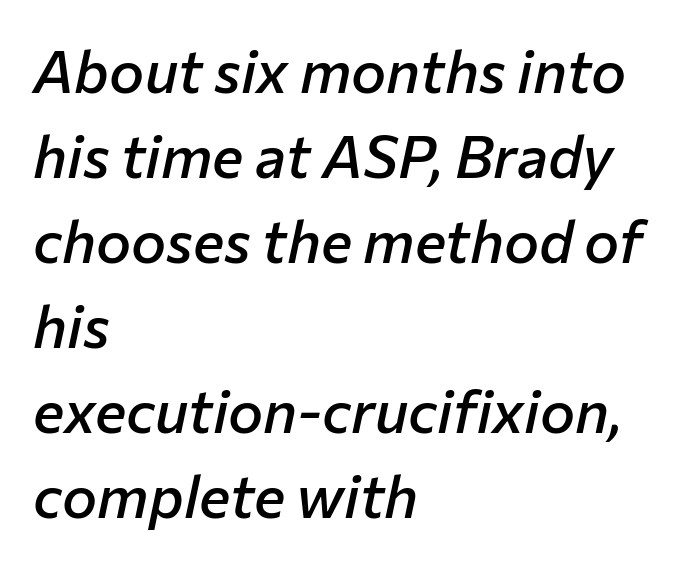
{"italic": "yes", "lean": "right", "slant_degrees": 12, "bold": "semi", "weight": "semibold", "width": "normal", "stroke_contrast": "low", "x_height": "medium", "monospaced": "no", "underline": "no", "align": "left", "line_spacing": "normal", "line_spacing_ratio": 1.44, "letter_spacing": "normal", "letter_spacing_em": 0.0, "glyph_px": 59}
